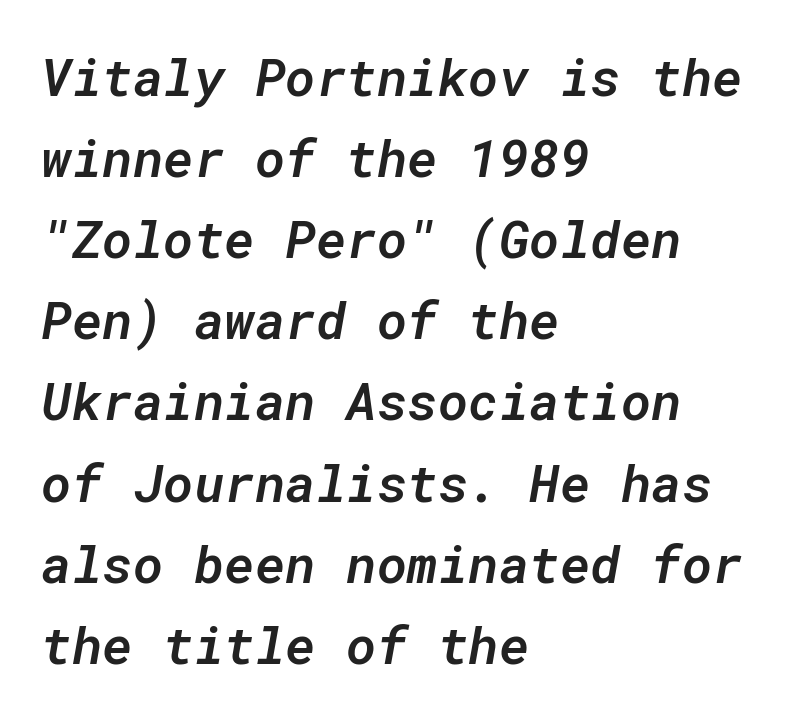
Q: Is the text bold? A: Semi-bold.
Q: Is the text italic (slanted)? A: Yes, it leans right by about 10 degrees.
Q: Is the text underlined? A: No.
Q: How is the paragraph aligned? A: Left-aligned.
Q: Is the spacing between letters normal or unusually wide? A: Normal.
Q: Is the spacing between lines tight, normal or loose? A: Normal.
Q: Width (condensed, normal, or wide)? A: Normal.
Q: Stroke contrast? A: Low.
Q: x-height? A: Medium.
Q: Monospaced? A: Yes.
